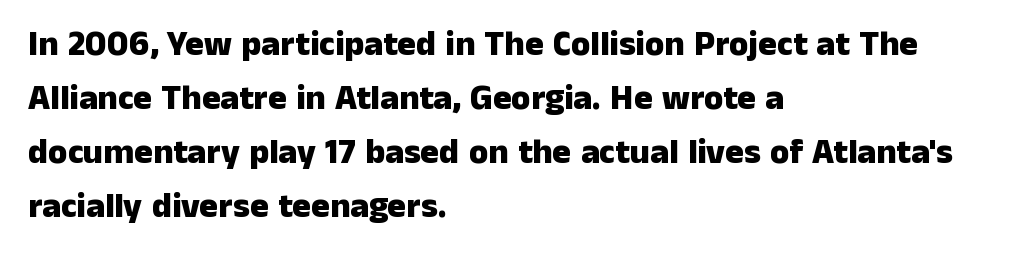
The image shows 35 px heavy sans-serif type, upright; set left-aligned, normal line spacing (1.54x), normal letter spacing, not underlined; low stroke contrast and a medium x-height.
